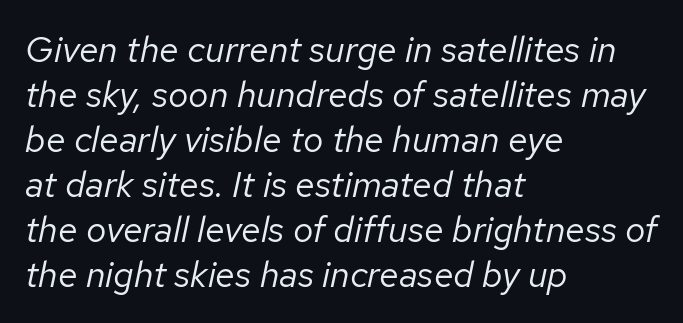
{"italic": "yes", "lean": "right", "slant_degrees": 12, "bold": "no", "weight": "regular", "width": "normal", "stroke_contrast": "low", "x_height": "medium", "monospaced": "no", "underline": "no", "align": "left", "line_spacing": "normal", "line_spacing_ratio": 1.25, "letter_spacing": "normal", "letter_spacing_em": 0.0, "glyph_px": 36}
